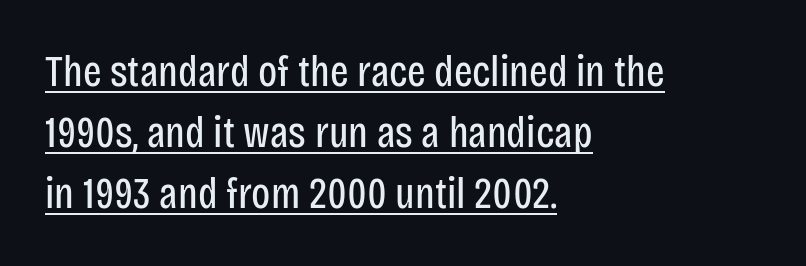
The image shows 44 px regular-weight, condensed sans-serif type, upright; set left-aligned, normal line spacing (1.39x), normal letter spacing, underlined; low stroke contrast and a large x-height.
